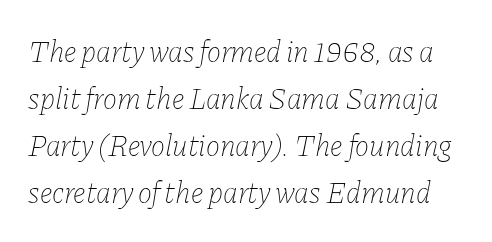
The baseline area is clear. Looks like regular typesetting: each glyph gets only the width it needs. A typesetter would mark this as italic. How are the letters spaced? Ordinarily, with no added tracking. Interline gaps are of average width in this sample.
